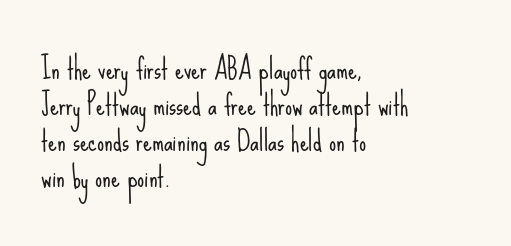
The image shows 28 px light, condensed sans-serif type, upright; set left-aligned, normal line spacing (1.28x), normal letter spacing, not underlined; low stroke contrast and a small x-height.
